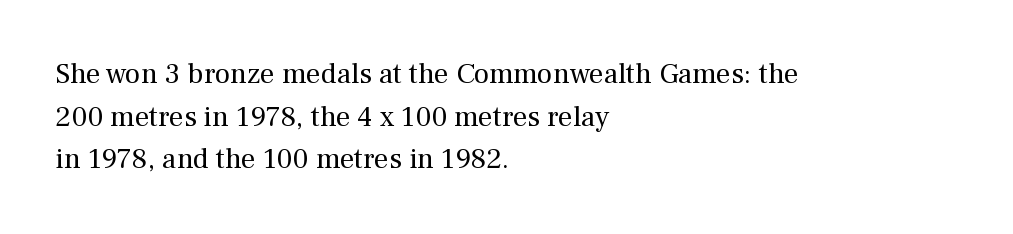
The image shows 29 px regular-weight serif type, upright; set left-aligned, normal line spacing (1.47x), normal letter spacing, not underlined; medium stroke contrast and a medium x-height.
